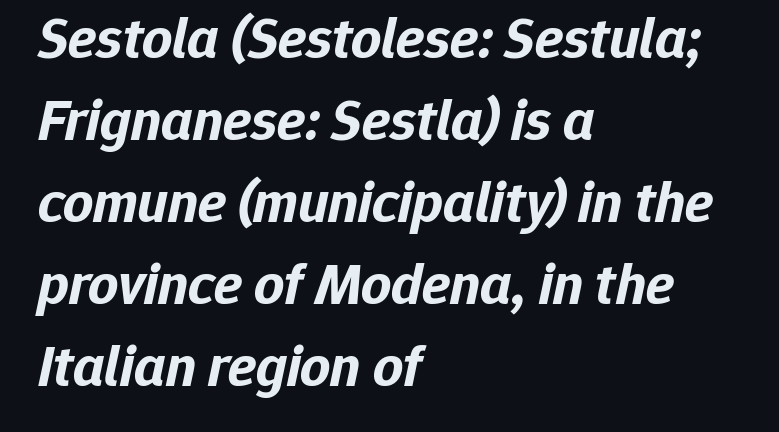
{"italic": "yes", "lean": "right", "slant_degrees": 12, "bold": "yes", "weight": "bold", "width": "normal", "stroke_contrast": "low", "x_height": "medium", "monospaced": "no", "underline": "no", "align": "left", "line_spacing": "normal", "line_spacing_ratio": 1.39, "letter_spacing": "normal", "letter_spacing_em": 0.0, "glyph_px": 59}
